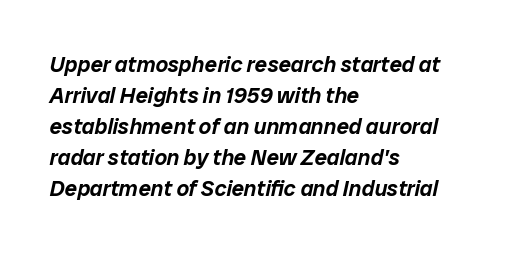
Honestly, there is no underline to notice here at all. The rendering applies a slant to the glyphs. This block has exactly the height ordinary leading produces. The tracking reads as untouched default to a designer's eye.
